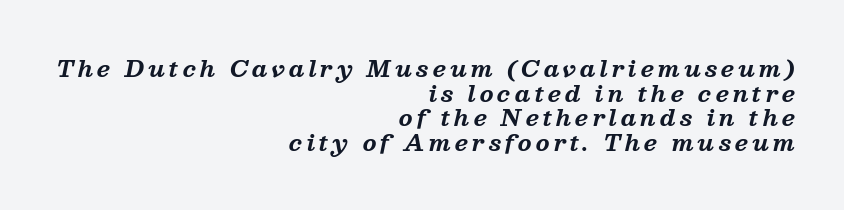
Q: Is the text bold? A: Yes.
Q: Is the text italic (slanted)? A: Yes, it leans right by about 13 degrees.
Q: Is the text underlined? A: No.
Q: How is the paragraph aligned? A: Right-aligned.
Q: Is the spacing between lines tight, normal or loose? A: Tight.
